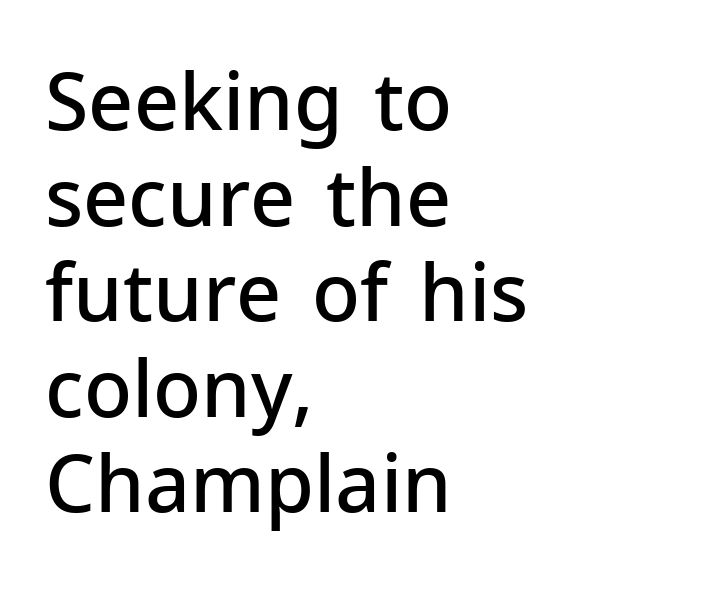
{"serif": "no", "italic": "no", "bold": "semi", "weight": "semibold", "width": "normal", "stroke_contrast": "low", "x_height": "medium", "monospaced": "no", "underline": "no", "align": "left", "line_spacing_ratio": 1.21, "letter_spacing": "normal", "letter_spacing_em": 0.0, "glyph_px": 79}
